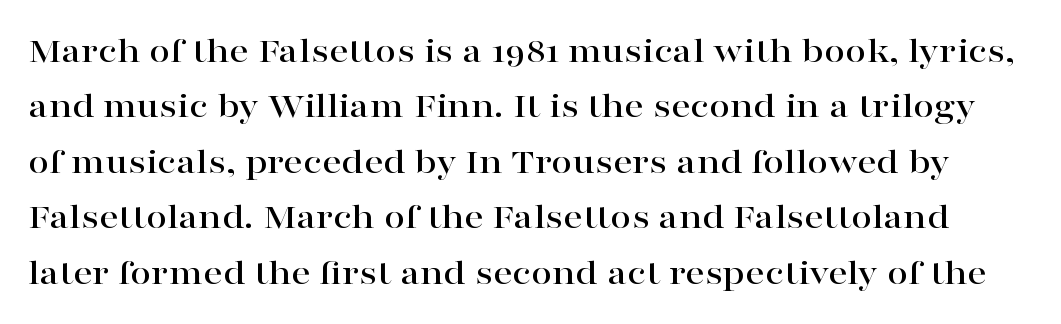
In terms of letterform style, serifs are clearly present. The designer left line spacing at the default. A clean baseline with only descenders dipping below it. Default kerning and tracking; the words read as compact shapes.
